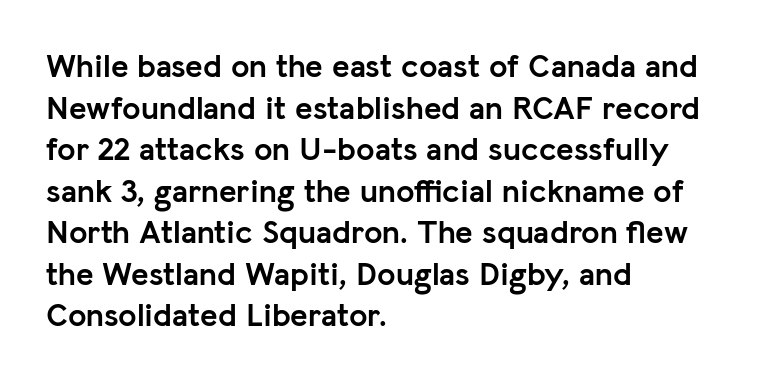
The image shows 33 px semibold sans-serif type, upright; set left-aligned, normal line spacing (1.26x), normal letter spacing, not underlined; low stroke contrast and a medium x-height.
